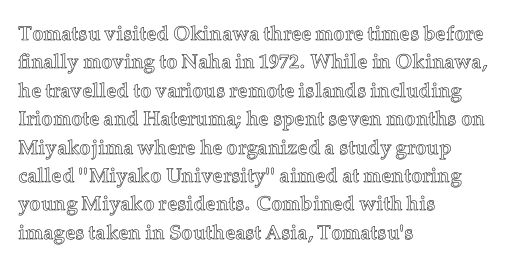
Reading down the block, your eye returns to a fixed left position each line. What stands out about the letter spacing? Nothing — it is the standard amount. The specimen reads as upright at a glance. The designer left line spacing at the default.
